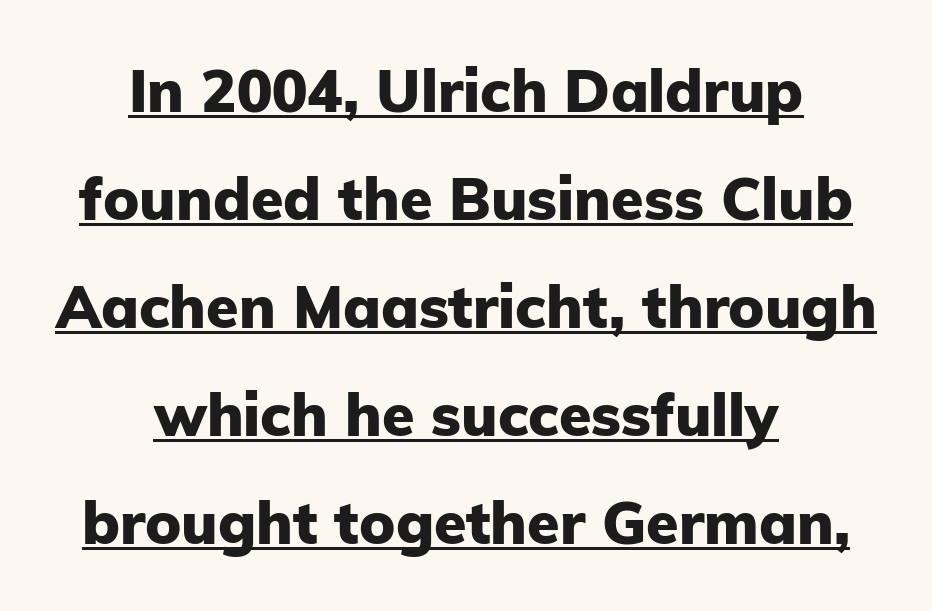
Q: Is the text bold? A: Yes.
Q: Is the text italic (slanted)? A: No, it is upright.
Q: Is the typeface a serif or a sans-serif typeface? A: Sans-serif.
Q: Is the text underlined? A: Yes.
Q: How is the paragraph aligned? A: Centered.
Q: Is the spacing between letters normal or unusually wide? A: Normal.
Q: Width (condensed, normal, or wide)? A: Normal.
Q: Stroke contrast? A: Low.
Q: x-height? A: Medium.
Q: Monospaced? A: No.
